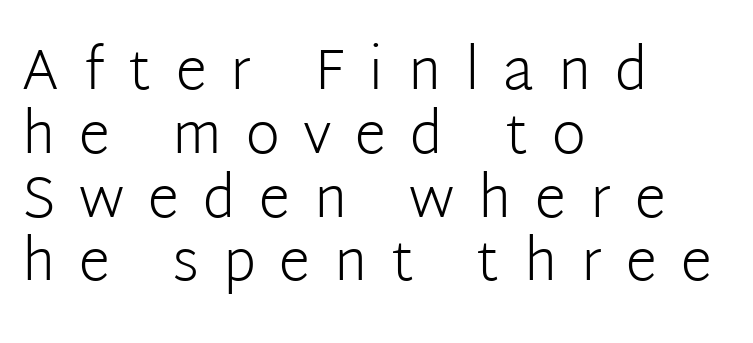
The image shows 58 px light sans-serif type, upright; set left-aligned, tight line spacing (1.1x), unusually wide letter spacing (+0.41 em), not underlined; low stroke contrast and a medium x-height.
